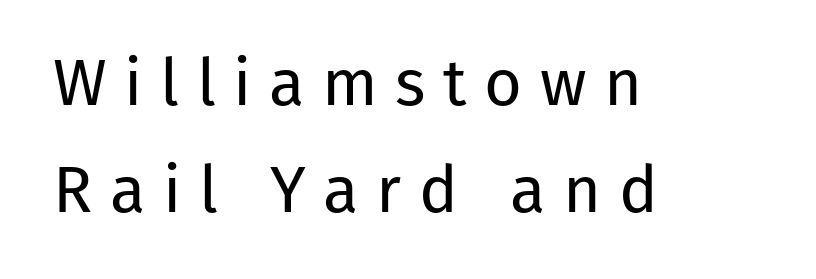
Substantial extra tracking has been applied to these lines. How would I describe the line gaps? Plain and ordinary. Classification — sans serif. Unmarked baselines from the first word to the last.
